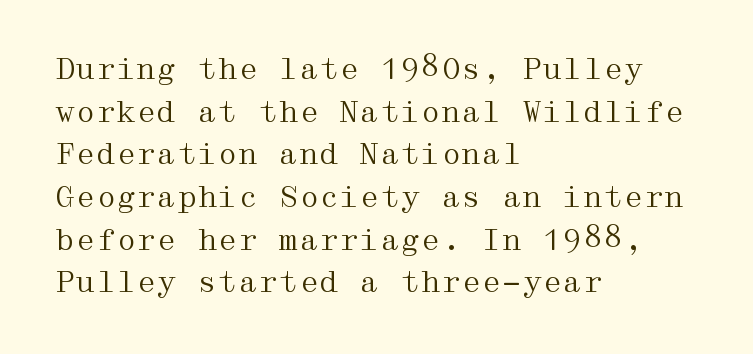
Q: Is the text bold? A: No.
Q: Is the text italic (slanted)? A: No, it is upright.
Q: Is the typeface a serif or a sans-serif typeface? A: Serif.
Q: Is the text underlined? A: No.
Q: How is the paragraph aligned? A: Left-aligned.
Q: Is the spacing between letters normal or unusually wide? A: Normal.
Q: Is the spacing between lines tight, normal or loose? A: Normal.
Q: Width (condensed, normal, or wide)? A: Wide.
Q: Stroke contrast? A: Medium.
Q: x-height? A: Medium.
